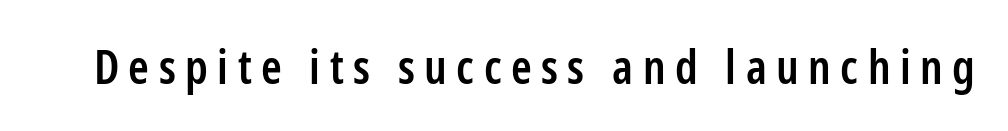
Q: Is the text bold? A: Semi-bold.
Q: Is the text italic (slanted)? A: No, it is upright.
Q: Is the typeface a serif or a sans-serif typeface? A: Sans-serif.
Q: Is the text underlined? A: No.
Q: Is the spacing between letters normal or unusually wide? A: Unusually wide.
Q: Width (condensed, normal, or wide)? A: Condensed.
Q: Stroke contrast? A: Low.
Q: x-height? A: Medium.
Q: Monospaced? A: No.
